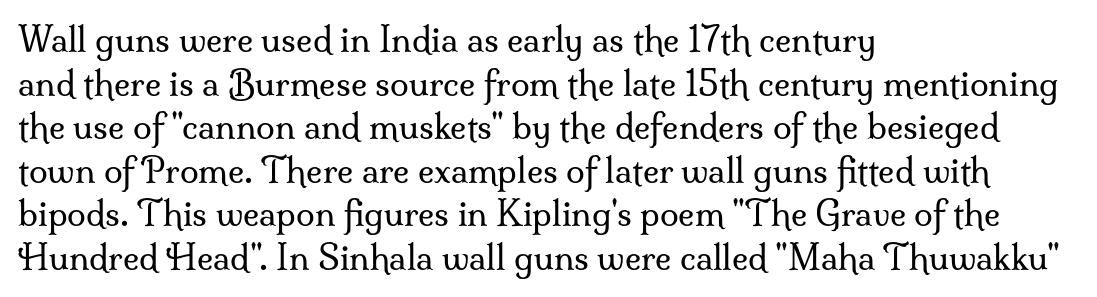
The image shows 34 px regular-weight serif type, upright; set left-aligned, normal line spacing (1.28x), normal letter spacing, not underlined; medium stroke contrast and a small x-height.
